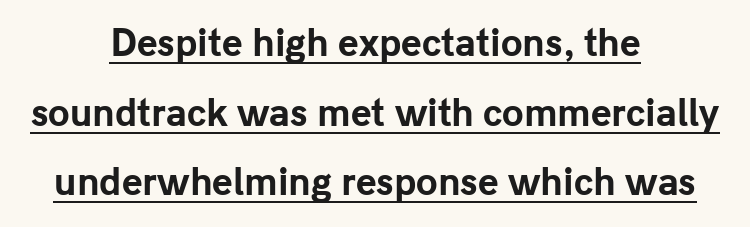
{"serif": "no", "italic": "no", "bold": "yes", "weight": "bold", "width": "normal", "stroke_contrast": "low", "x_height": "medium", "monospaced": "no", "underline": "yes", "align": "center", "line_spacing": "loose", "line_spacing_ratio": 1.99, "letter_spacing": "normal", "letter_spacing_em": 0.0, "glyph_px": 35}
